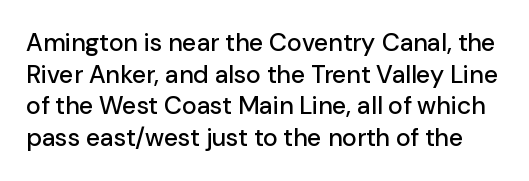
Upright lettering throughout. The face used here is rendered with its standard letterfit. Normally led — the rows are evenly, conventionally spaced. Nobody drew a line under any word here.
